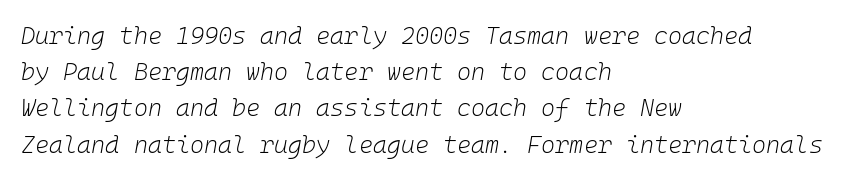
{"italic": "yes", "lean": "right", "slant_degrees": 10, "bold": "no", "underline": "no", "align": "left", "line_spacing": "normal", "line_spacing_ratio": 1.51, "letter_spacing": "normal", "letter_spacing_em": 0.0, "glyph_px": 24}
